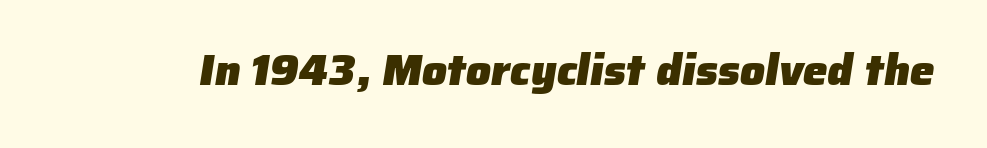
{"serif": "no", "bold": "yes", "weight": "heavy", "width": "normal", "stroke_contrast": "low", "x_height": "medium", "monospaced": "no", "underline": "no", "letter_spacing": "normal", "letter_spacing_em": 0.0, "glyph_px": 44}
